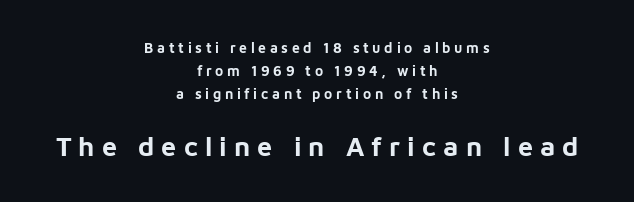
Visually the block forms a symmetrical silhouette, jagged on both flanks. The passage shown stacks its lines at a standard gap. Weight check: bold — yes, fully. Look at the tracking — it's clearly loosened, letters drifting apart.
